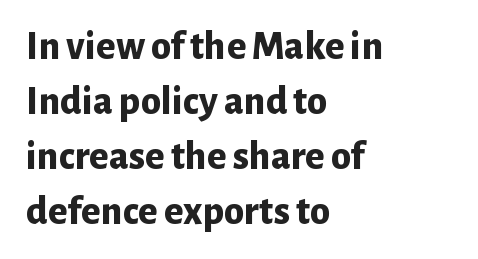
Is the letter spacing exaggerated? No — it looks like the ordinary default. Quick note: underline off. Do the characters align in a grid? No, the font is proportional. The letters stand straight up with perfectly vertical stems. Vertical spacing — default.
